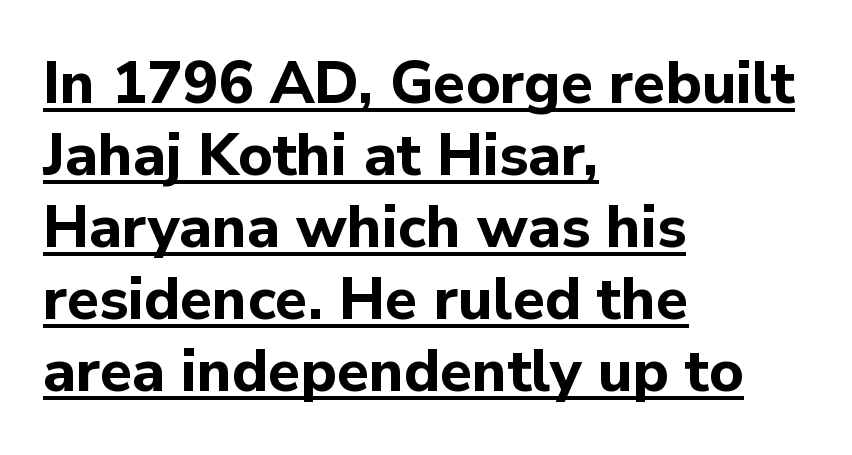
The image shows 59 px bold sans-serif type, upright; set left-aligned, line spacing 1.22x, normal letter spacing, underlined; low stroke contrast and a medium x-height.
